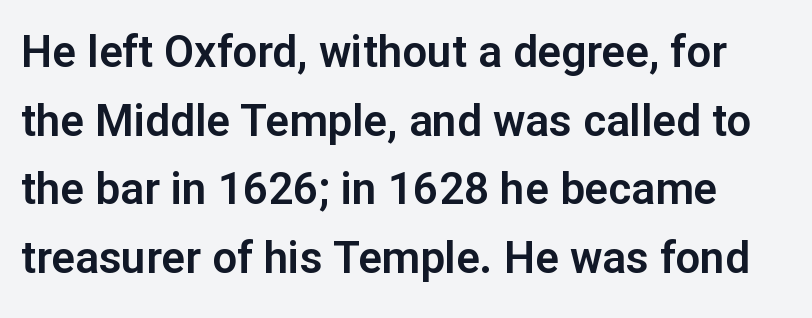
Q: Is the text italic (slanted)? A: No, it is upright.
Q: Is the typeface a serif or a sans-serif typeface? A: Sans-serif.
Q: Is the text underlined? A: No.
Q: Is the spacing between letters normal or unusually wide? A: Normal.
Q: Is the spacing between lines tight, normal or loose? A: Normal.
Q: Width (condensed, normal, or wide)? A: Normal.
Q: Stroke contrast? A: Low.
Q: x-height? A: Medium.
Q: Monospaced? A: No.
